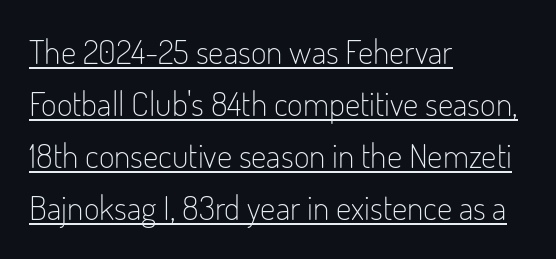
The image shows 34 px light, condensed sans-serif type, upright; set left-aligned, normal line spacing (1.53x), normal letter spacing, underlined; low stroke contrast and a small x-height.
